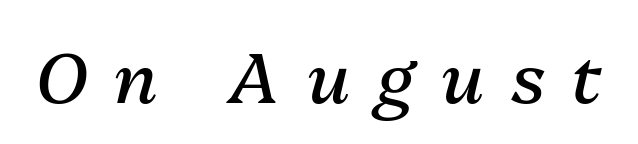
Q: Is the text bold? A: No.
Q: Is the text italic (slanted)? A: Yes, it leans right by about 13 degrees.
Q: Is the text underlined? A: No.
Q: Is the spacing between letters normal or unusually wide? A: Unusually wide.
Q: Width (condensed, normal, or wide)? A: Normal.
Q: Stroke contrast? A: Medium.
Q: x-height? A: Medium.
Q: Monospaced? A: No.
